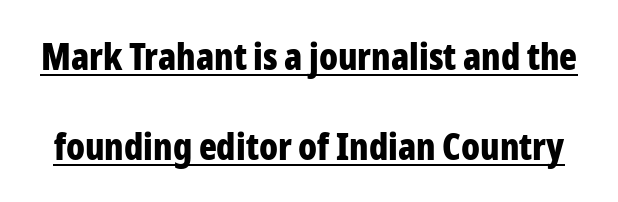
The image shows 37 px bold, condensed sans-serif type, upright; set loose line spacing (2.44x), normal letter spacing, underlined; low stroke contrast and a medium x-height.
